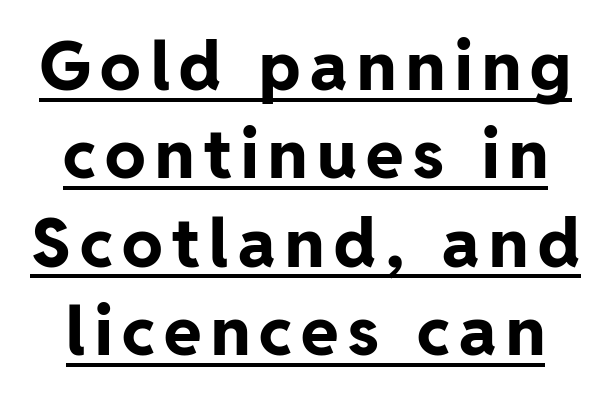
The image shows 68 px bold sans-serif type, upright; set normal line spacing (1.3x), underlined; low stroke contrast and a medium x-height.
